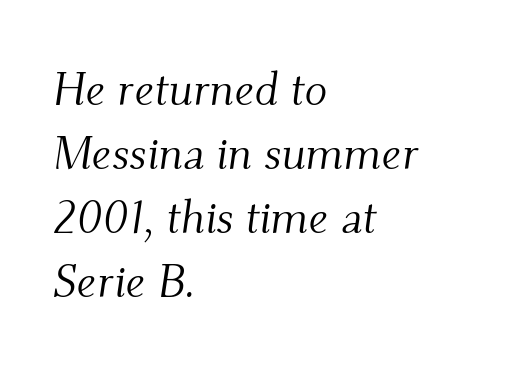
{"serif": "yes", "italic": "yes", "lean": "right", "slant_degrees": 9, "bold": "no", "weight": "light", "width": "normal", "stroke_contrast": "medium", "x_height": "small", "monospaced": "no", "underline": "no", "align": "left", "line_spacing": "normal", "line_spacing_ratio": 1.36, "letter_spacing": "normal", "letter_spacing_em": 0.0, "glyph_px": 47}
